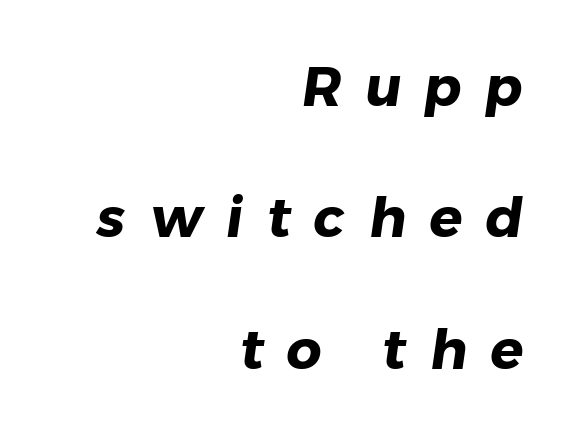
The image shows 55 px heavy sans-serif type; set right-aligned, loose line spacing (2.39x), unusually wide letter spacing (+0.43 em), not underlined; low stroke contrast and a medium x-height.
